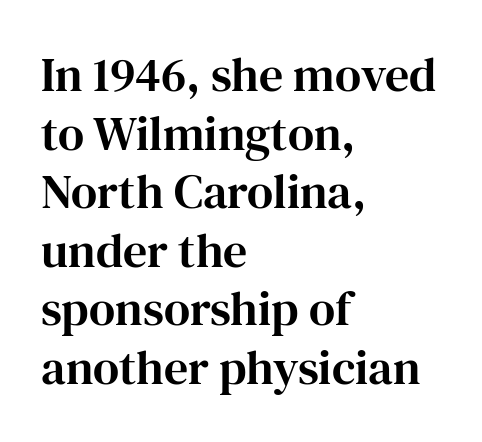
{"serif": "yes", "italic": "no", "width": "normal", "stroke_contrast": "high", "x_height": "medium", "monospaced": "no", "underline": "no", "align": "left", "line_spacing_ratio": 1.22, "letter_spacing": "normal", "letter_spacing_em": 0.0, "glyph_px": 48}
